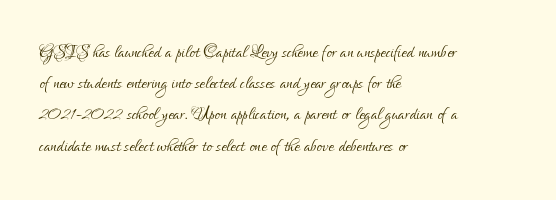
The ragged edge is on the right, which tells us the setting is flush left. The passage shown is not underscored anywhere. This sample uses plain, unmodified letter spacing. Reading down the column, the eye jumps a familiar distance to each next line.
